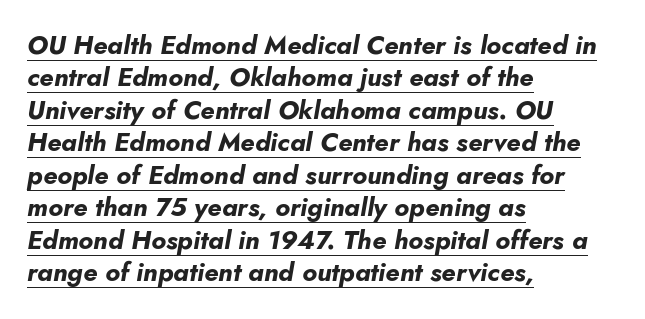
Caption: lettering with a line underneath. Would a proofreader flag this as italicized? Yes. Typesetter's note: full bold, strokes at maximum text heaviness. Each line starts at the same left margin while the right side varies. The tracking reads as untouched default to a designer's eye. Horizontal bands of white between lines are of average thickness.
